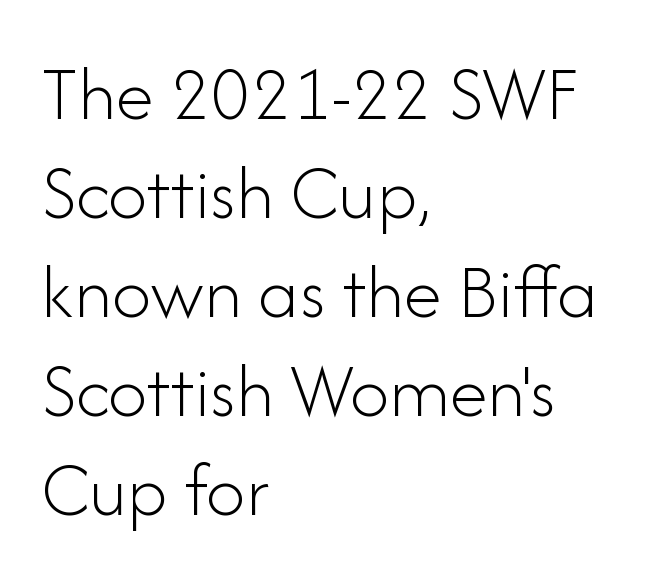
{"serif": "no", "italic": "no", "bold": "no", "weight": "light", "width": "normal", "stroke_contrast": "low", "x_height": "small", "monospaced": "no", "underline": "no", "align": "left", "line_spacing": "normal", "line_spacing_ratio": 1.27, "letter_spacing": "normal", "letter_spacing_em": 0.0, "glyph_px": 78}
